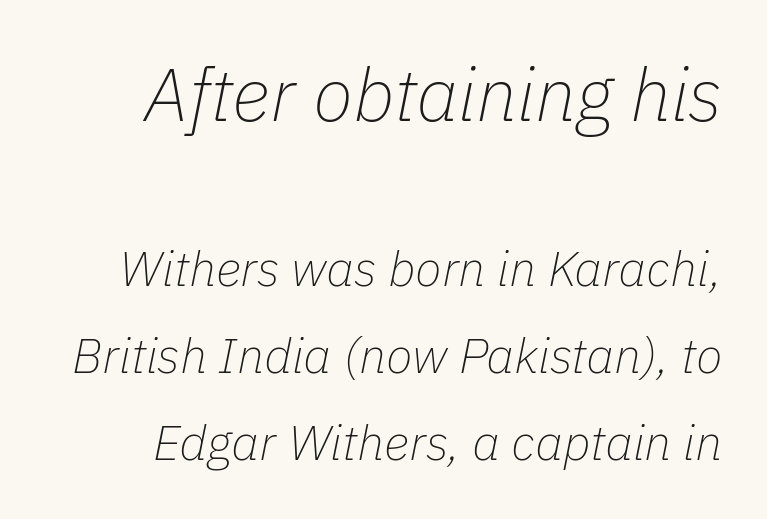
Q: Is the text bold? A: No.
Q: Is the text italic (slanted)? A: Yes, it leans right by about 11 degrees.
Q: Is the text underlined? A: No.
Q: Is the spacing between letters normal or unusually wide? A: Normal.
Q: Which block of text is set in a larger size, the first (top) or the second (bottom)? A: The first (top) one.
Q: Width (condensed, normal, or wide)? A: Normal.
Q: Stroke contrast? A: Low.
Q: x-height? A: Medium.
Q: Monospaced? A: No.
